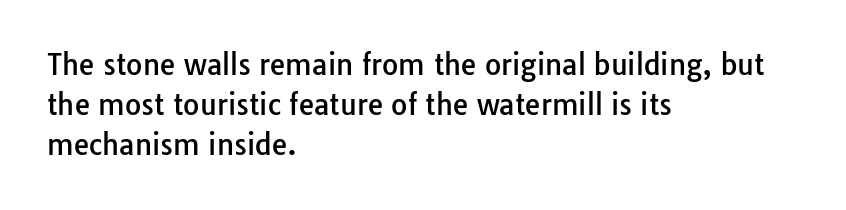
The image shows 28 px sans-serif type, upright; set left-aligned, normal line spacing (1.42x), normal letter spacing, not underlined; low stroke contrast and a medium x-height.
